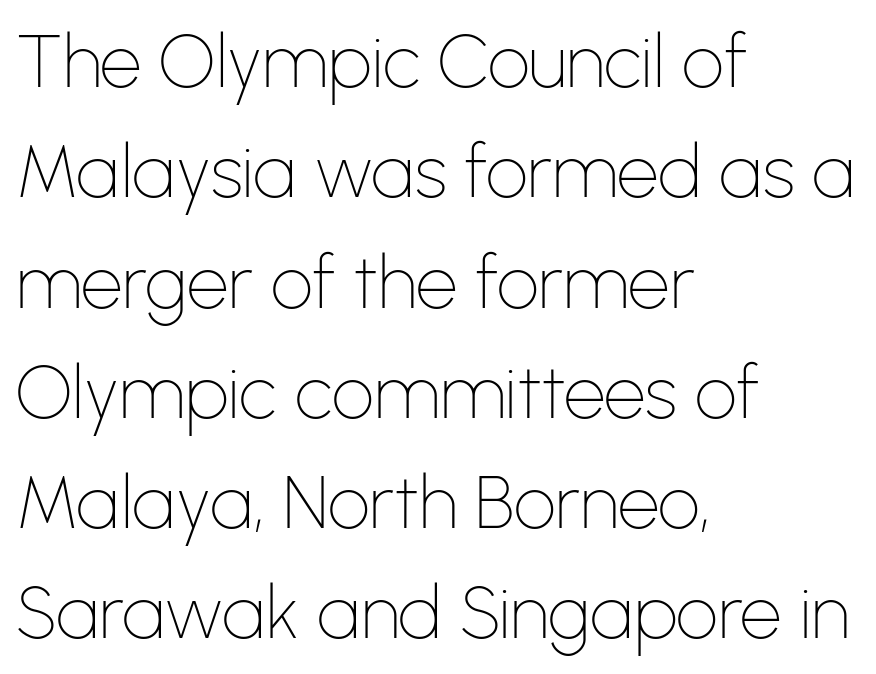
Q: Is the text bold? A: No.
Q: Is the text italic (slanted)? A: No, it is upright.
Q: Is the typeface a serif or a sans-serif typeface? A: Sans-serif.
Q: Is the text underlined? A: No.
Q: How is the paragraph aligned? A: Left-aligned.
Q: Is the spacing between letters normal or unusually wide? A: Normal.
Q: Is the spacing between lines tight, normal or loose? A: Normal.
Q: Width (condensed, normal, or wide)? A: Normal.
Q: Stroke contrast? A: Low.
Q: x-height? A: Medium.
Q: Monospaced? A: No.
